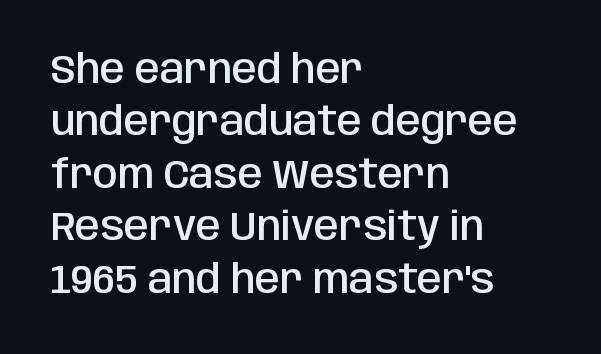
The image shows 40 px semibold, condensed sans-serif type, upright; set left-aligned, normal line spacing (1.31x), normal letter spacing, not underlined; low stroke contrast and a large x-height.
